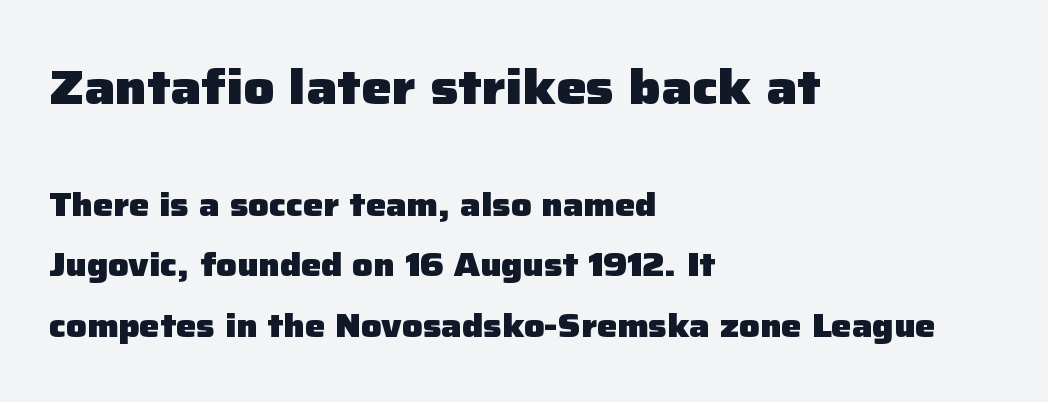
{"serif": "no", "italic": "no", "bold": "yes", "weight": "heavy", "width": "normal", "stroke_contrast": "low", "x_height": "medium", "monospaced": "no", "underline": "no", "align": "left", "line_spacing": "loose", "line_spacing_ratio": 1.9, "letter_spacing": "normal", "letter_spacing_em": 0.0, "larger_block": "first", "size_ratio": 1.5, "glyph_px": 48}
